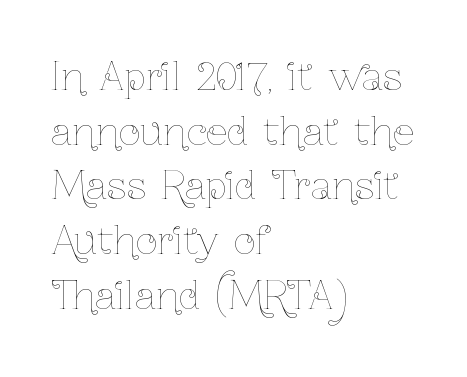
No italicization has been applied; the sample stays upright. The passage shown is typed in a proportional face where columns would drift. Regular leading. In terms of letterspacing, this is plain default setting. A bare baseline throughout the passage. The typesetting does not lean heavy: it is not bold.
